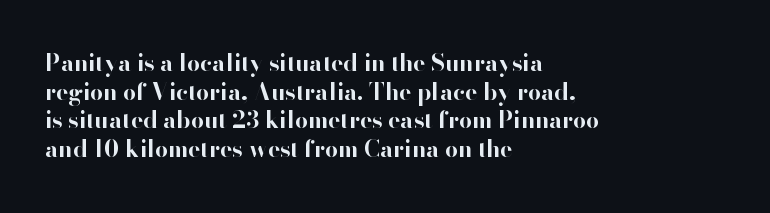
{"italic": "no", "bold": "yes", "underline": "no", "align": "left", "line_spacing": "normal", "line_spacing_ratio": 1.25, "letter_spacing": "normal", "letter_spacing_em": 0.0, "glyph_px": 23}
